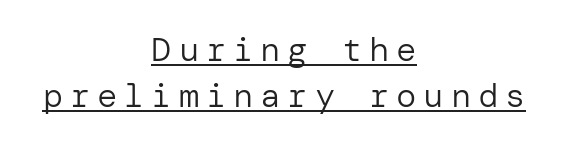
The image shows 34 px regular-weight sans-serif type, upright; set centered, normal line spacing (1.36x), unusually wide letter spacing (+0.2 em), underlined; low stroke contrast and a medium x-height.
